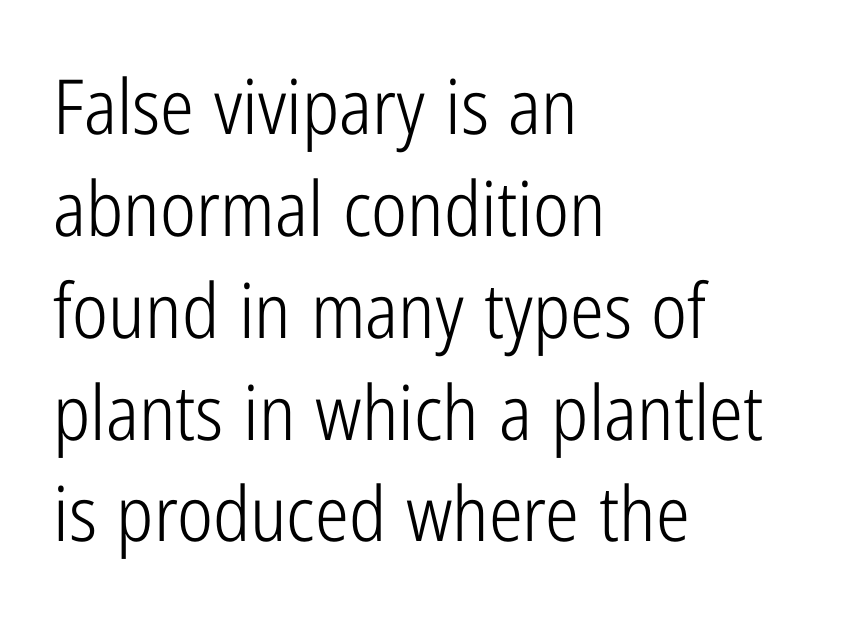
A roman cut, with each character standing at attention. Compared with typical body copy, the letter spacing here is the same. Nope, no serifs anywhere on these letters. Where is the straight margin? On the left.
